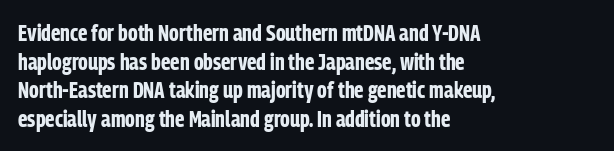
{"italic": "no", "bold": "yes", "underline": "no", "align": "left", "line_spacing_ratio": 1.24, "letter_spacing": "normal", "letter_spacing_em": 0.0, "glyph_px": 23}
